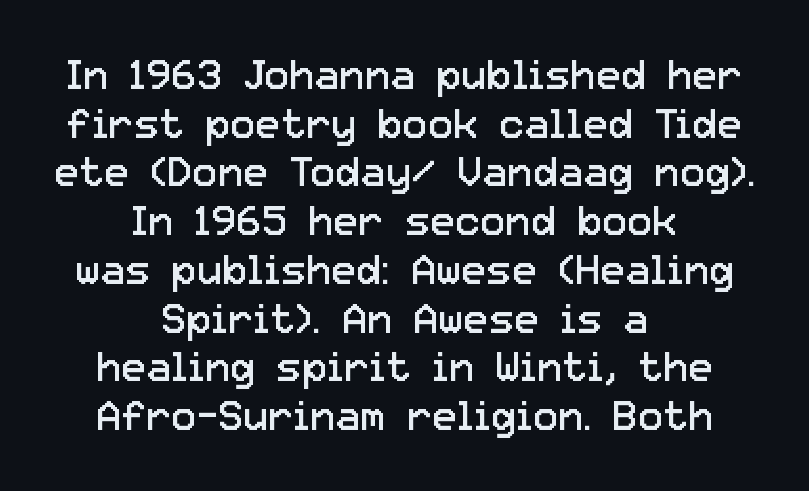
Underlining? Definitely not there. Neither beginnings nor endings align; midpoints do. These lines keep a tight, regular rhythm from letter to letter. Spacing verdict: proportional, widths tailored to each character.
